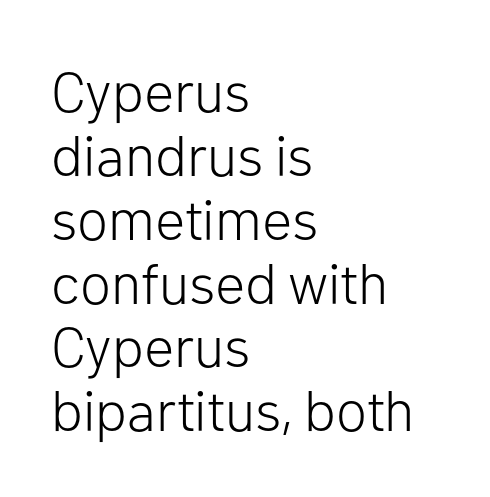
The image shows 57 px light sans-serif type, upright; set left-aligned, tight line spacing (1.12x), normal letter spacing, not underlined; low stroke contrast and a medium x-height.
